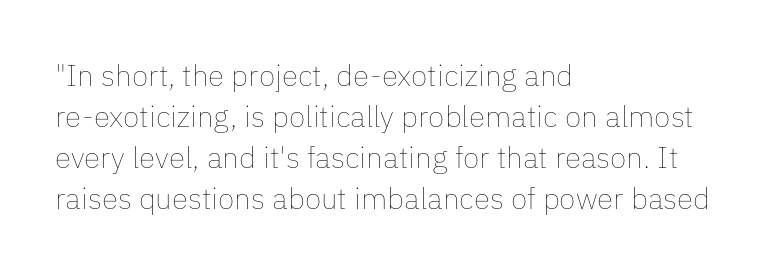
Q: Is the text bold? A: No.
Q: Is the text italic (slanted)? A: No, it is upright.
Q: Is the text underlined? A: No.
Q: How is the paragraph aligned? A: Left-aligned.
Q: Is the spacing between letters normal or unusually wide? A: Normal.
Q: Is the spacing between lines tight, normal or loose? A: Normal.
Q: Width (condensed, normal, or wide)? A: Normal.
Q: Stroke contrast? A: Low.
Q: x-height? A: Medium.
Q: Monospaced? A: No.
